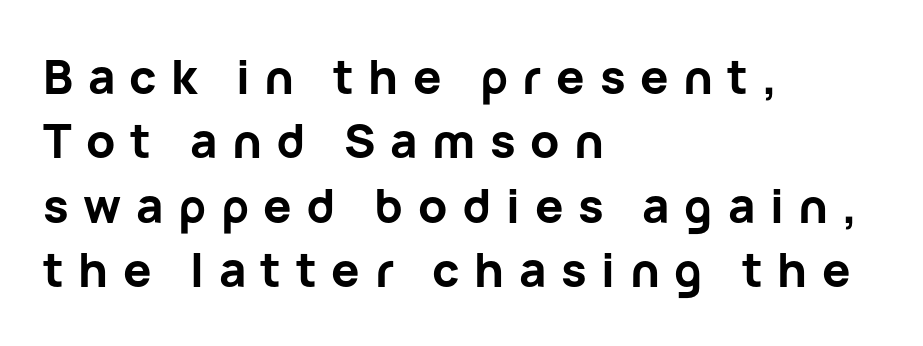
The type sits square on the baseline with zero lean. Students, note that the glyphs here are deliberately spaced far apart. Do the characters align in a grid? No, the font is proportional. The face used here has the dense, thick strokes of a bold. A sans-serif font was chosen for this passage.
